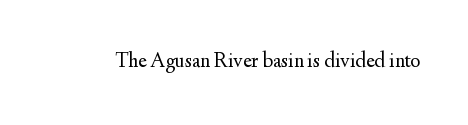
Q: Is the text bold? A: No.
Q: Is the text italic (slanted)? A: No, it is upright.
Q: Is the text underlined? A: No.
Q: Is the spacing between letters normal or unusually wide? A: Normal.
